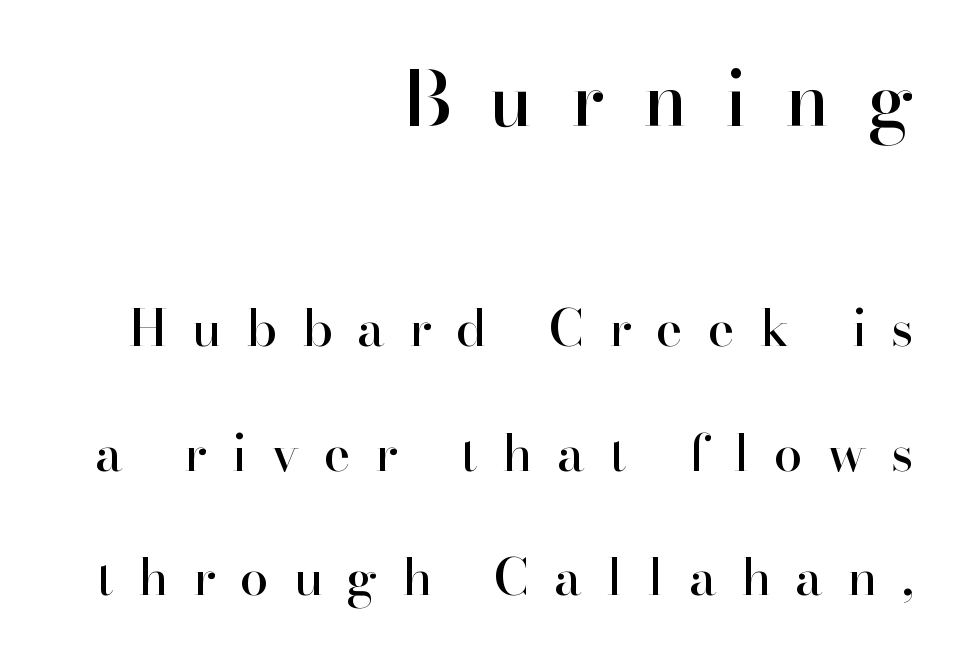
Q: Is the text italic (slanted)? A: No, it is upright.
Q: Is the typeface a serif or a sans-serif typeface? A: Serif.
Q: Is the text underlined? A: No.
Q: How is the paragraph aligned? A: Right-aligned.
Q: Is the spacing between letters normal or unusually wide? A: Unusually wide.
Q: Is the spacing between lines tight, normal or loose? A: Loose.
Q: Which block of text is set in a larger size, the first (top) or the second (bottom)? A: The first (top) one.
Q: Width (condensed, normal, or wide)? A: Normal.
Q: Stroke contrast? A: High.
Q: x-height? A: Small.
Q: Monospaced? A: No.
